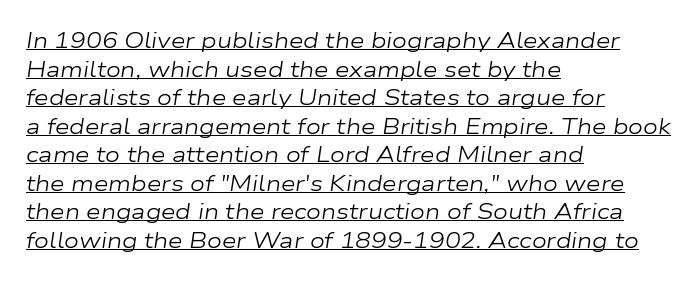
Summary of weight: not heavy and not bold. Caption: lettering with a line underneath. A typesetter would call this zero additional tracking. The rendering uses a moderate line-height, typical for paragraphs.
